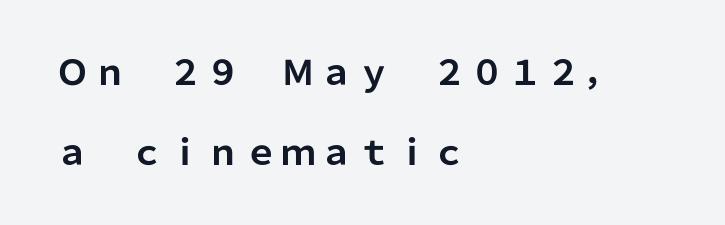
{"serif": "no", "italic": "no", "bold": "yes", "weight": "bold", "width": "normal", "stroke_contrast": "low", "x_height": "medium", "monospaced": "no", "underline": "no", "align": "left", "line_spacing": "loose", "line_spacing_ratio": 2.34, "glyph_px": 34}
